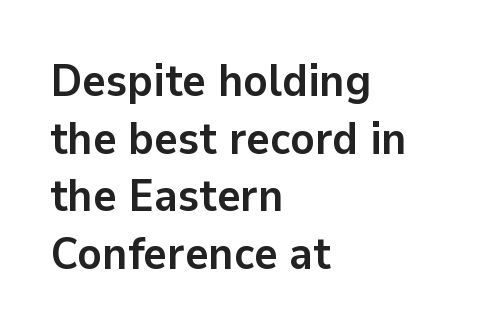
Q: Is the text bold? A: Yes.
Q: Is the text italic (slanted)? A: No, it is upright.
Q: Is the typeface a serif or a sans-serif typeface? A: Sans-serif.
Q: Is the text underlined? A: No.
Q: How is the paragraph aligned? A: Left-aligned.
Q: Is the spacing between letters normal or unusually wide? A: Normal.
Q: Is the spacing between lines tight, normal or loose? A: Normal.
Q: Width (condensed, normal, or wide)? A: Normal.
Q: Stroke contrast? A: Low.
Q: x-height? A: Medium.
Q: Monospaced? A: No.
